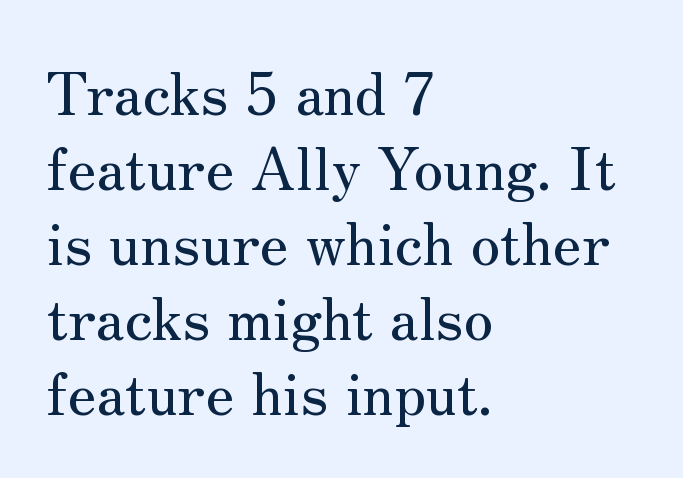
The image shows 59 px serif type, upright; set left-aligned, normal line spacing (1.27x), normal letter spacing, not underlined; medium stroke contrast and a small x-height.
